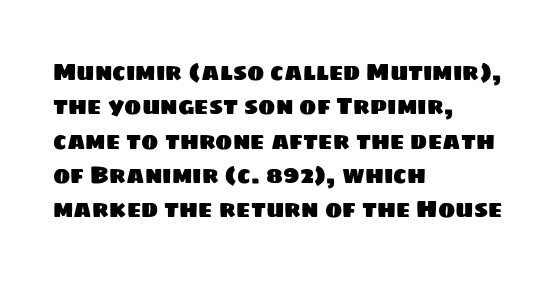
{"underline": "no", "align": "left", "line_spacing": "normal", "line_spacing_ratio": 1.49, "letter_spacing": "normal", "letter_spacing_em": 0.0, "glyph_px": 23}
